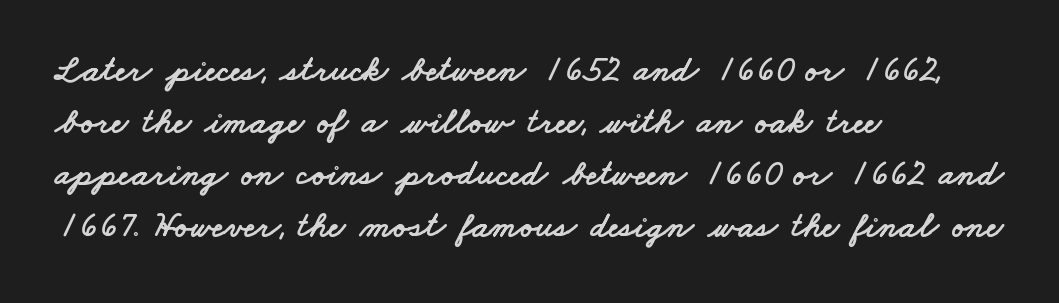
{"serif": "no", "width": "wide", "stroke_contrast": "low", "x_height": "small", "monospaced": "no", "underline": "no", "align": "left", "line_spacing": "normal", "line_spacing_ratio": 1.44, "letter_spacing": "normal", "letter_spacing_em": 0.0, "glyph_px": 36}
